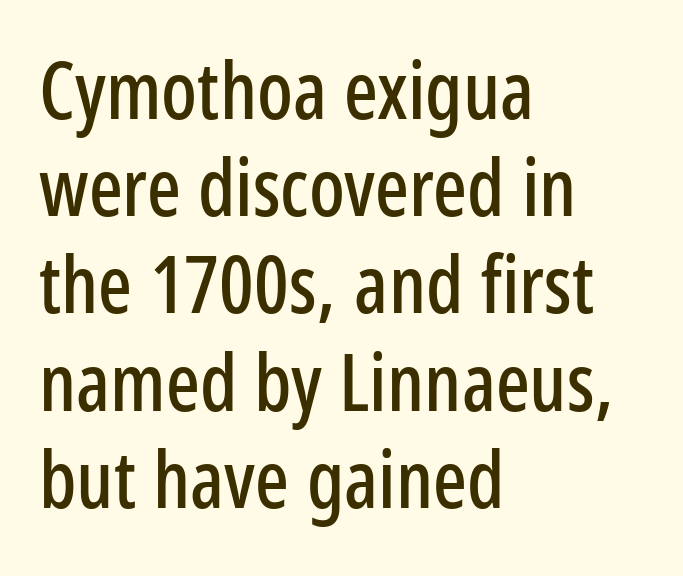
Q: Is the text italic (slanted)? A: No, it is upright.
Q: Is the typeface a serif or a sans-serif typeface? A: Sans-serif.
Q: Is the text underlined? A: No.
Q: How is the paragraph aligned? A: Left-aligned.
Q: Is the spacing between letters normal or unusually wide? A: Normal.
Q: Width (condensed, normal, or wide)? A: Condensed.
Q: Stroke contrast? A: Low.
Q: x-height? A: Medium.
Q: Monospaced? A: No.
